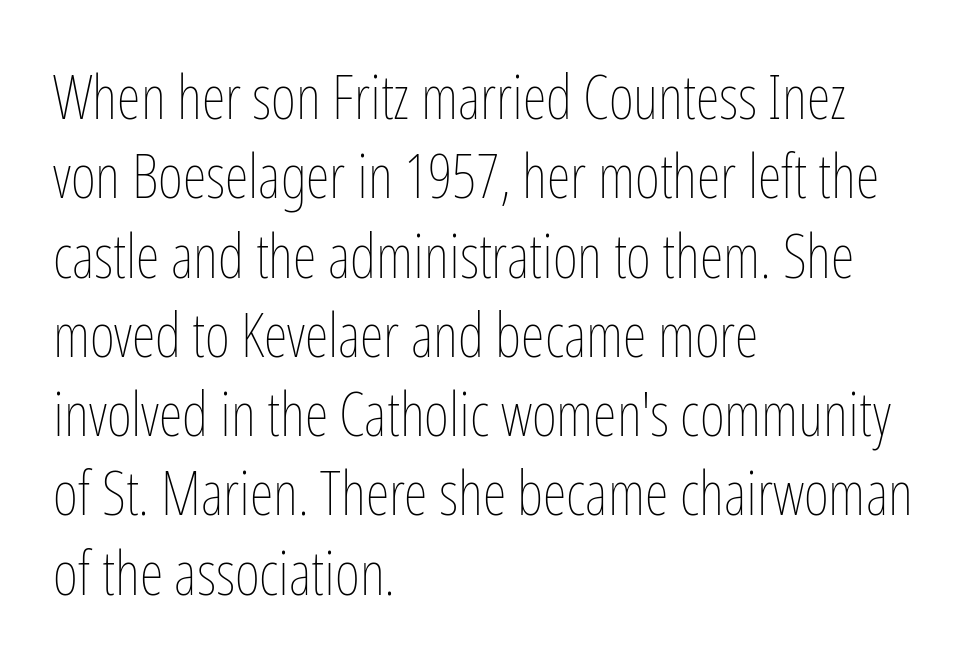
A light-to-regular cut is what we see here. Has an underline been added? It has not. The face used here is rendered with its standard letterfit. The face used here is proportionally spaced, like ordinary book or web type. You can tell it's not italic because the verticals are truly vertical.
